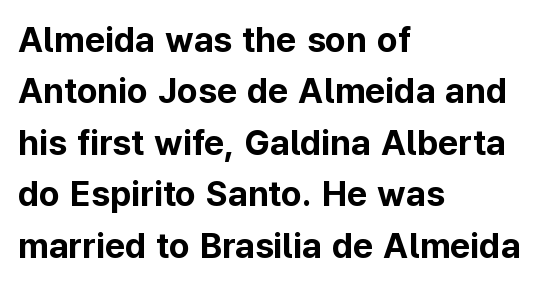
Q: Is the text bold? A: Yes.
Q: Is the text italic (slanted)? A: No, it is upright.
Q: Is the typeface a serif or a sans-serif typeface? A: Sans-serif.
Q: Is the text underlined? A: No.
Q: How is the paragraph aligned? A: Left-aligned.
Q: Is the spacing between letters normal or unusually wide? A: Normal.
Q: Is the spacing between lines tight, normal or loose? A: Normal.
Q: Width (condensed, normal, or wide)? A: Normal.
Q: Stroke contrast? A: Low.
Q: x-height? A: Medium.
Q: Monospaced? A: No.
